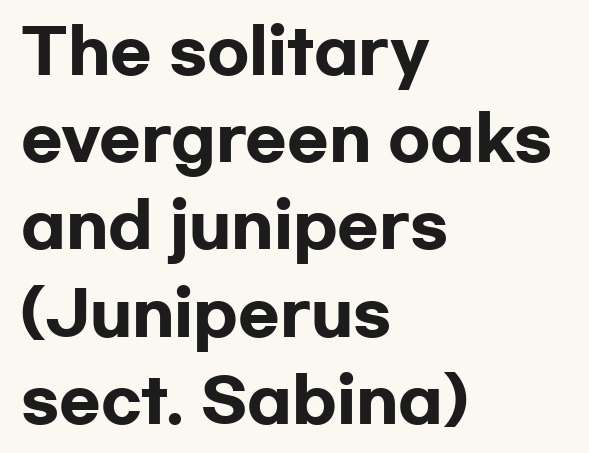
{"serif": "no", "italic": "no", "bold": "yes", "weight": "heavy", "width": "wide", "stroke_contrast": "low", "x_height": "medium", "monospaced": "no", "underline": "no", "align": "left", "line_spacing": "normal", "line_spacing_ratio": 1.43, "letter_spacing": "normal", "letter_spacing_em": 0.0, "glyph_px": 61}
